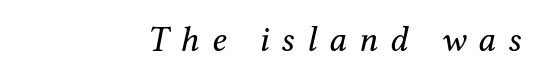
The image shows 36 px regular-weight serif type, italic (leaning right); set right-aligned, unusually wide letter spacing (+0.34 em), not underlined; medium stroke contrast and a medium x-height.
